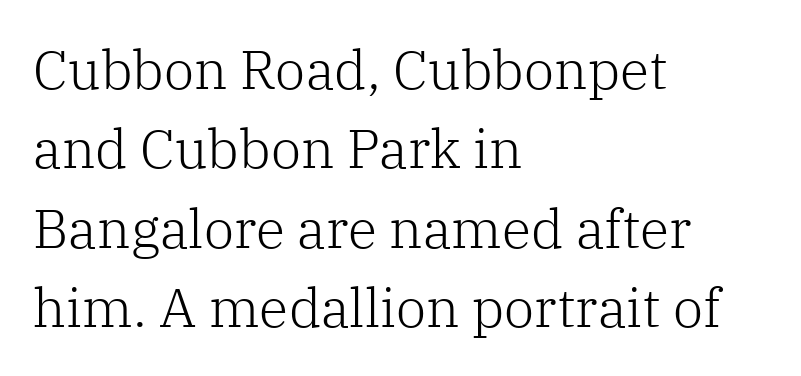
Q: Is the text bold? A: No.
Q: Is the text italic (slanted)? A: No, it is upright.
Q: Is the typeface a serif or a sans-serif typeface? A: Serif.
Q: Is the text underlined? A: No.
Q: How is the paragraph aligned? A: Left-aligned.
Q: Is the spacing between letters normal or unusually wide? A: Normal.
Q: Is the spacing between lines tight, normal or loose? A: Normal.
Q: Width (condensed, normal, or wide)? A: Normal.
Q: Stroke contrast? A: Low.
Q: x-height? A: Medium.
Q: Monospaced? A: No.
